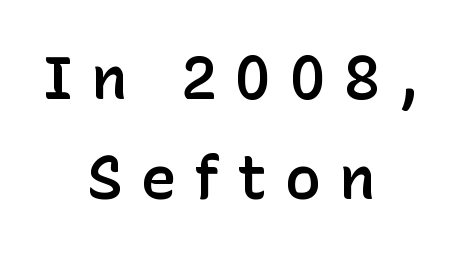
{"serif": "no", "italic": "no", "bold": "semi", "weight": "semibold", "width": "normal", "stroke_contrast": "low", "x_height": "medium", "monospaced": "no", "underline": "no", "align": "center", "line_spacing": "normal", "line_spacing_ratio": 1.64, "letter_spacing": "wide", "letter_spacing_em": 0.29, "glyph_px": 61}
